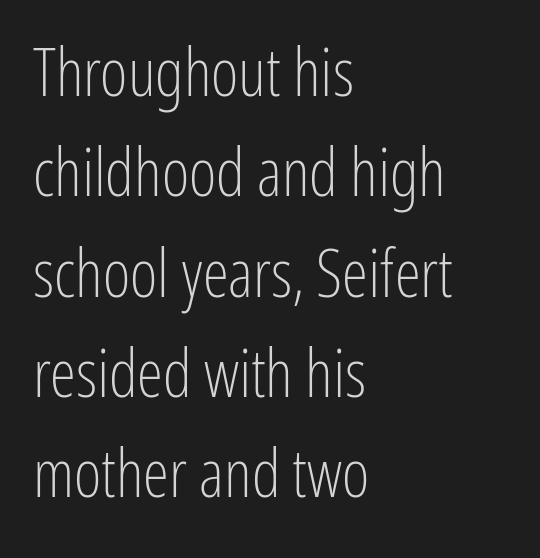
{"serif": "no", "italic": "no", "bold": "no", "weight": "light", "width": "condensed", "stroke_contrast": "low", "x_height": "medium", "monospaced": "no", "underline": "no", "align": "left", "line_spacing": "normal", "line_spacing_ratio": 1.52, "letter_spacing": "normal", "letter_spacing_em": 0.0, "glyph_px": 66}
